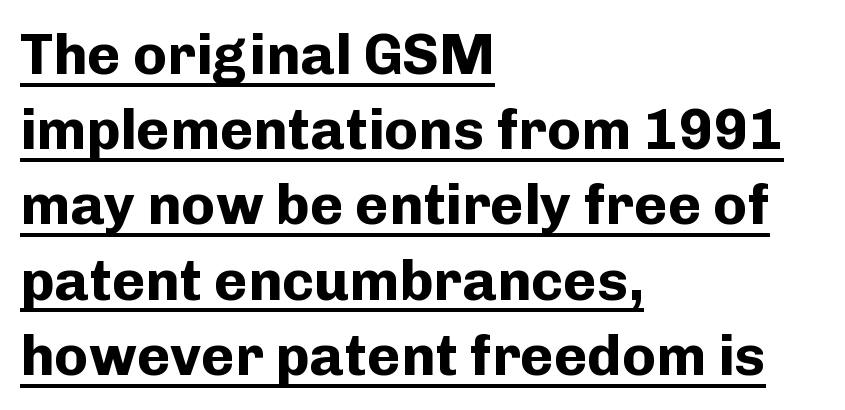
The image shows 57 px bold sans-serif type, upright; set left-aligned, normal line spacing (1.32x), normal letter spacing, underlined; low stroke contrast and a medium x-height.
